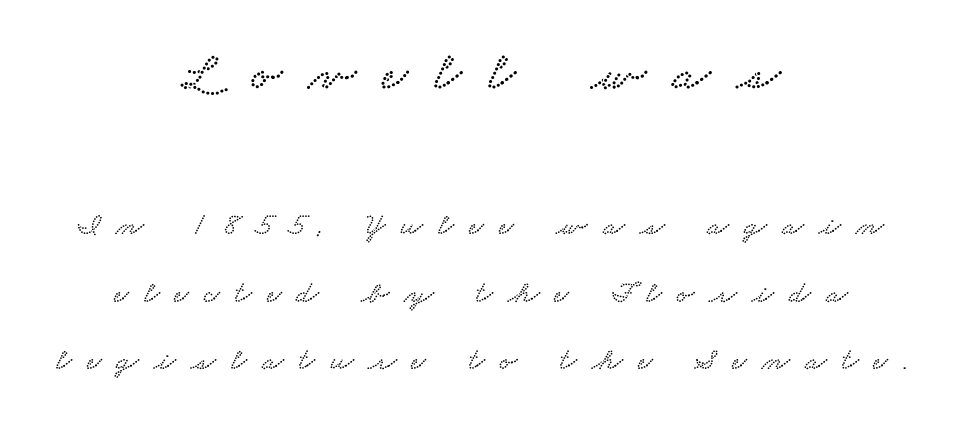
Q: Is the typeface a serif or a sans-serif typeface? A: Serif.
Q: Is the text underlined? A: No.
Q: How is the paragraph aligned? A: Centered.
Q: Is the spacing between letters normal or unusually wide? A: Unusually wide.
Q: Is the spacing between lines tight, normal or loose? A: Loose.
Q: Which block of text is set in a larger size, the first (top) or the second (bottom)? A: The first (top) one.
Q: Width (condensed, normal, or wide)? A: Wide.
Q: Stroke contrast? A: Low.
Q: x-height? A: Small.
Q: Monospaced? A: No.
